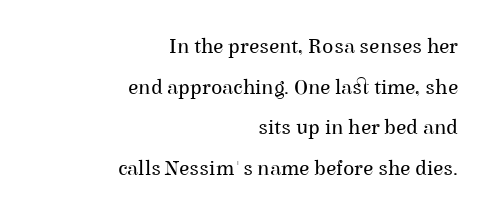
Q: Is the text bold? A: No.
Q: Is the text italic (slanted)? A: No, it is upright.
Q: Is the text underlined? A: No.
Q: How is the paragraph aligned? A: Right-aligned.
Q: Is the spacing between letters normal or unusually wide? A: Normal.
Q: Is the spacing between lines tight, normal or loose? A: Loose.
